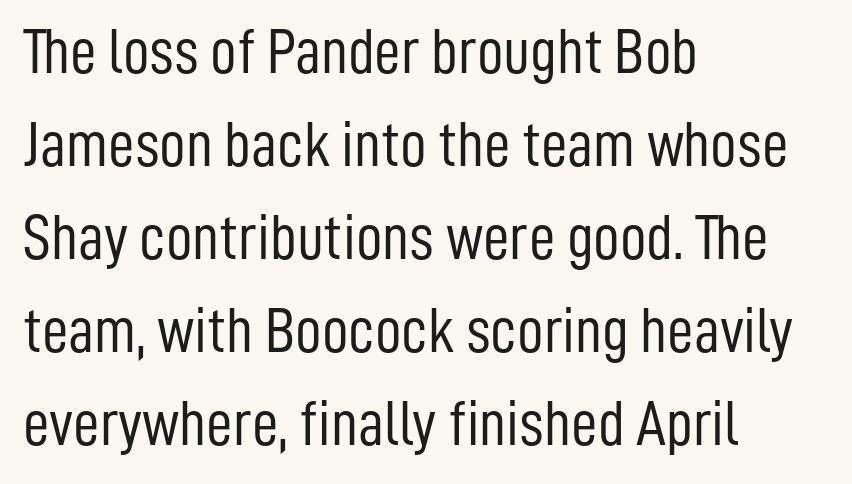
The lines are quadded left. The space between consecutive lines is moderate. Caption: standard tracking, unaltered. Style check: upright.
